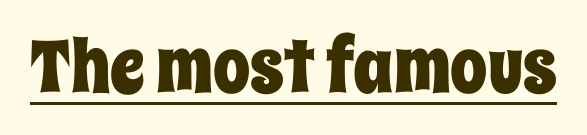
Characters remain perfectly vertical along every line. The lettering is marked with a stroke running underneath it. The rendering keeps characters at their native spacing. The letters advance in unequal steps, a hallmark of proportional type.
